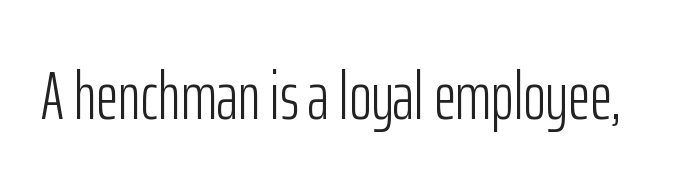
{"serif": "no", "italic": "no", "bold": "no", "weight": "light", "width": "condensed", "stroke_contrast": "low", "x_height": "medium", "monospaced": "no", "underline": "no", "letter_spacing": "normal", "letter_spacing_em": 0.0, "glyph_px": 68}
